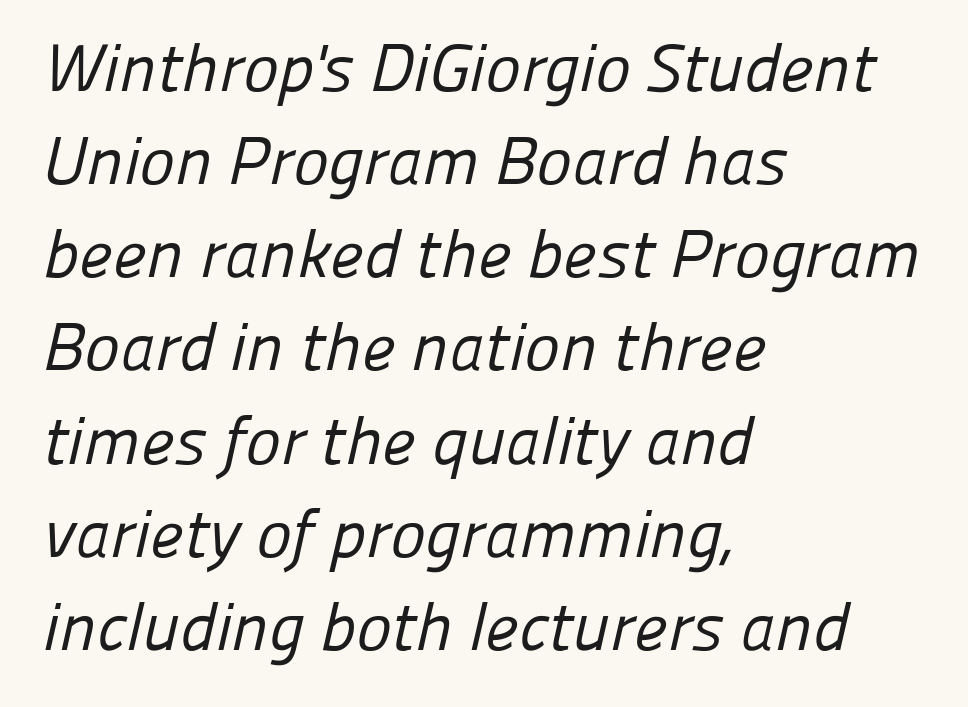
{"serif": "no", "bold": "no", "weight": "regular", "width": "normal", "stroke_contrast": "low", "x_height": "medium", "monospaced": "no", "underline": "no", "align": "left", "line_spacing": "normal", "line_spacing_ratio": 1.39, "letter_spacing": "normal", "letter_spacing_em": 0.0, "glyph_px": 67}
